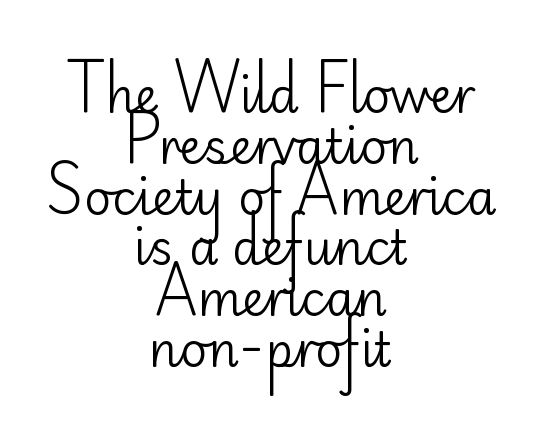
{"serif": "no", "italic": "no", "bold": "no", "weight": "regular", "width": "normal", "stroke_contrast": "low", "x_height": "small", "monospaced": "no", "underline": "no", "align": "center", "line_spacing": "tight", "line_spacing_ratio": 1.08, "letter_spacing": "normal", "letter_spacing_em": 0.0, "glyph_px": 47}
